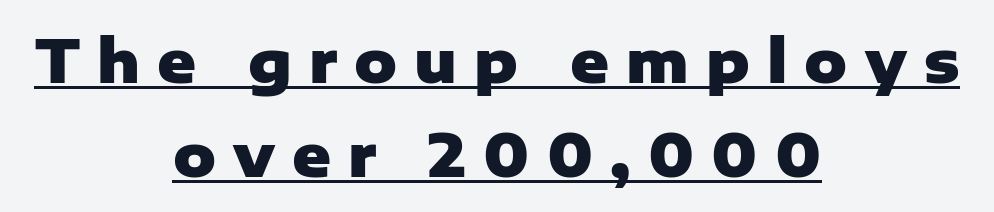
Q: Is the text bold? A: Yes.
Q: Is the text italic (slanted)? A: No, it is upright.
Q: Is the typeface a serif or a sans-serif typeface? A: Sans-serif.
Q: Is the text underlined? A: Yes.
Q: How is the paragraph aligned? A: Centered.
Q: Is the spacing between letters normal or unusually wide? A: Unusually wide.
Q: Is the spacing between lines tight, normal or loose? A: Normal.
Q: Width (condensed, normal, or wide)? A: Normal.
Q: Stroke contrast? A: Low.
Q: x-height? A: Medium.
Q: Monospaced? A: No.
